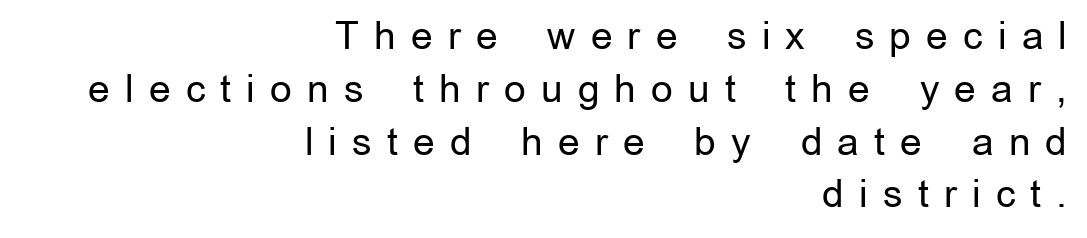
A flush-right, rag-left setting is used for this passage. You can tell from the bare stems that sans-serif type was used. Here the designer chose a conventional face with non-uniform glyph widths. This is roman type, the default non-slanted kind. Is the letter spacing exaggerated? Yes — the characters are pushed far apart. Plain, unruled lines of type.
